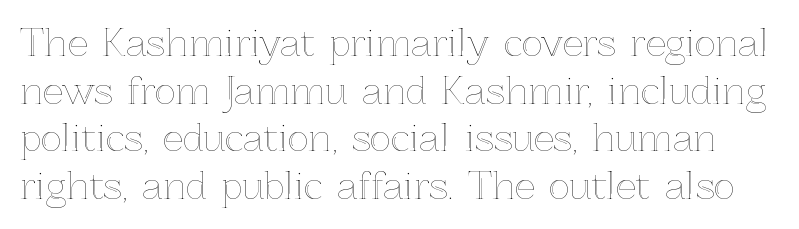
The image shows 36 px text type, upright; set normal line spacing (1.32x), normal letter spacing, not underlined; a medium x-height.
